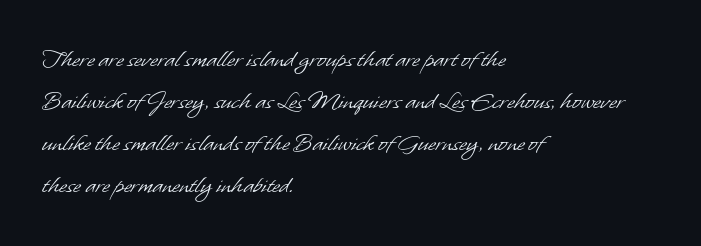
{"bold": "no", "underline": "no", "align": "left", "line_spacing": "normal", "line_spacing_ratio": 1.56, "letter_spacing": "normal", "letter_spacing_em": 0.0, "glyph_px": 27}
